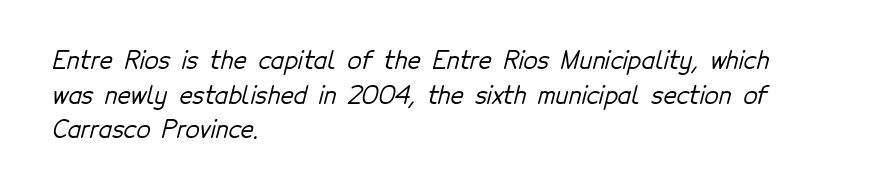
{"underline": "no", "align": "left", "line_spacing": "normal", "line_spacing_ratio": 1.51, "letter_spacing": "normal", "letter_spacing_em": 0.0, "glyph_px": 23}
